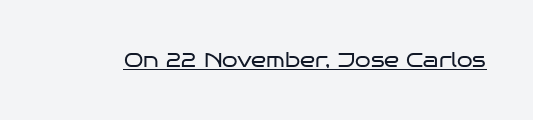
{"italic": "no", "bold": "no", "underline": "yes", "letter_spacing": "normal", "letter_spacing_em": 0.0, "glyph_px": 20}
